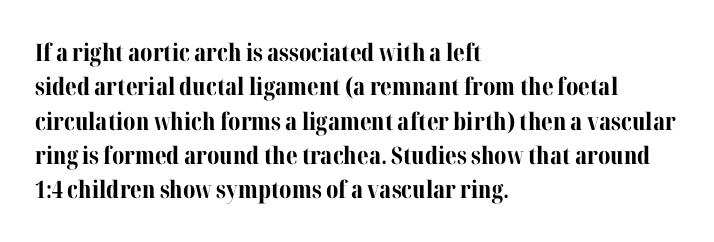
{"italic": "no", "bold": "yes", "underline": "no", "align": "left", "line_spacing": "normal", "line_spacing_ratio": 1.43, "letter_spacing": "normal", "letter_spacing_em": 0.0, "glyph_px": 24}
